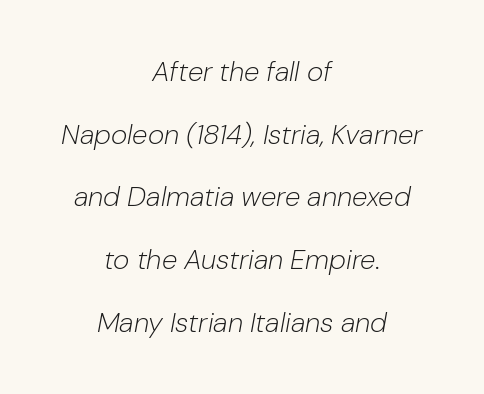
Q: Is the text bold? A: No.
Q: Is the text italic (slanted)? A: Yes, it leans right by about 10 degrees.
Q: Is the text underlined? A: No.
Q: How is the paragraph aligned? A: Centered.
Q: Is the spacing between letters normal or unusually wide? A: Normal.
Q: Is the spacing between lines tight, normal or loose? A: Loose.
Q: Width (condensed, normal, or wide)? A: Normal.
Q: Stroke contrast? A: Low.
Q: x-height? A: Medium.
Q: Monospaced? A: No.
